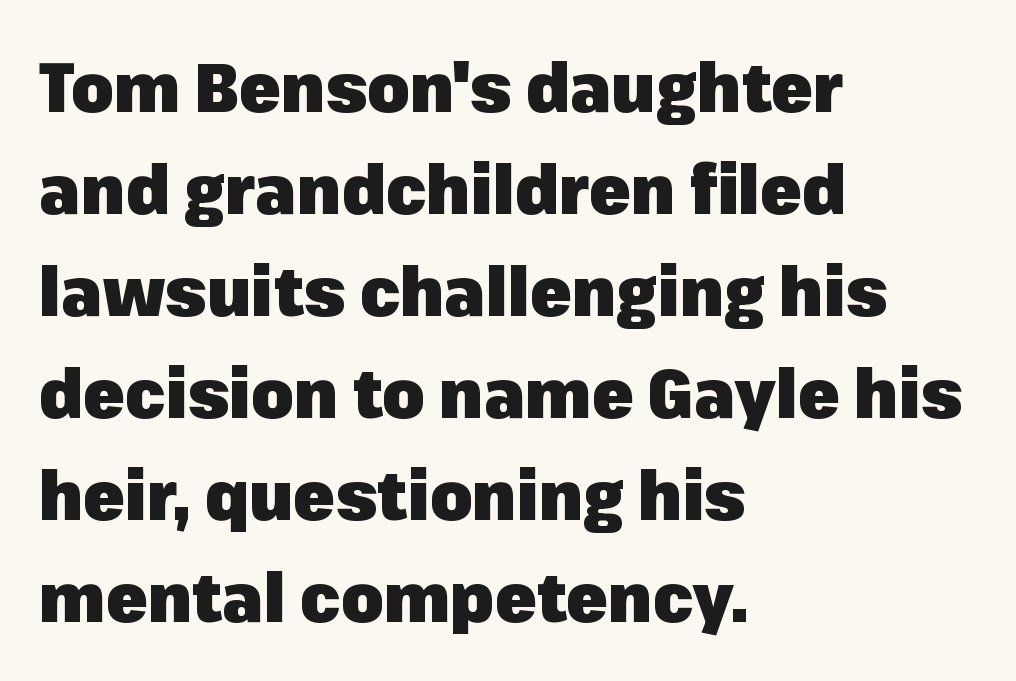
The line-height multiplier appears to be the usual default. Honestly, there is no underline to notice here at all. The rendering uses natural spacing where letterforms have individual widths. If you drew a line through each stem, it would be perfectly vertical. Typographic density is high because the face is bold.
